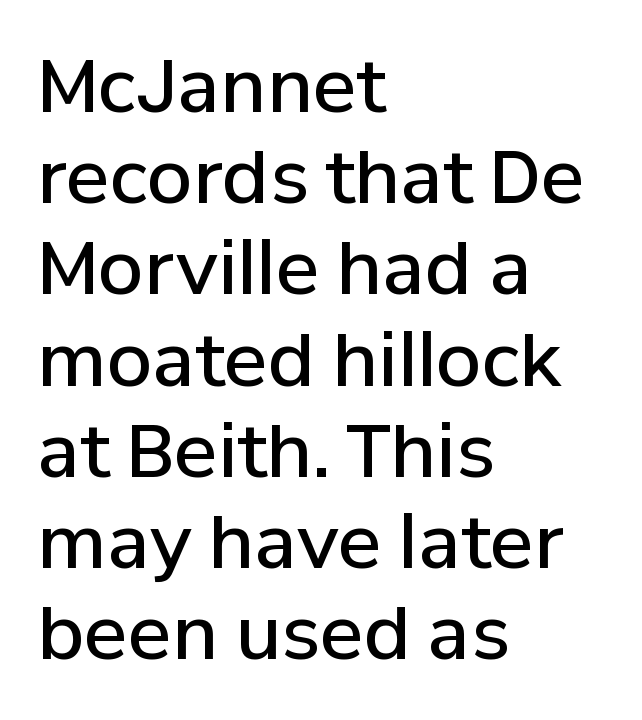
The image shows 73 px semibold sans-serif type, upright; set left-aligned, normal line spacing (1.25x), normal letter spacing, not underlined; low stroke contrast and a medium x-height.
